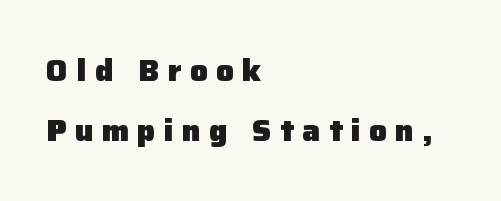
Grotesque or geometric, the face here clearly has no serifs. The glyphs have the mass of a bold cut. Left-aligned paragraph, ragged on the right. Character widths vary here, with narrow letters taking less room than wide ones. Unmarked baselines from the first word to the last.
